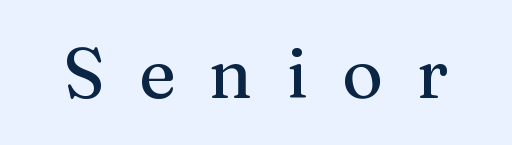
Q: Is the text italic (slanted)? A: No, it is upright.
Q: Is the typeface a serif or a sans-serif typeface? A: Serif.
Q: Is the text underlined? A: No.
Q: Is the spacing between letters normal or unusually wide? A: Unusually wide.
Q: Width (condensed, normal, or wide)? A: Normal.
Q: Stroke contrast? A: Medium.
Q: x-height? A: Medium.
Q: Monospaced? A: No.
